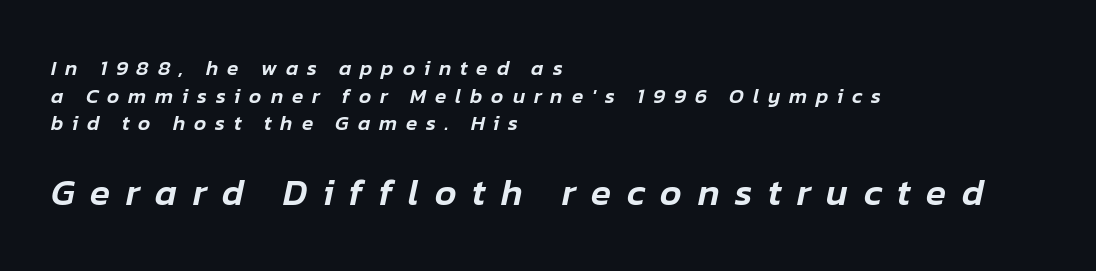
{"italic": "yes", "lean": "right", "slant_degrees": 12, "width": "normal", "stroke_contrast": "low", "x_height": "medium", "monospaced": "no", "underline": "no", "align": "left", "line_spacing": "normal", "line_spacing_ratio": 1.32, "letter_spacing": "wide", "letter_spacing_em": 0.42, "larger_block": "second", "size_ratio": 1.76, "glyph_px": 37}
